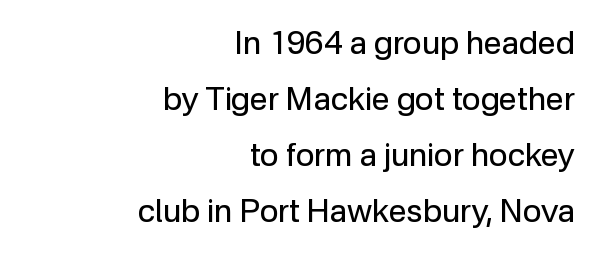
The image shows 32 px regular-weight sans-serif type, upright; set right-aligned, line spacing 1.75x, normal letter spacing, not underlined; low stroke contrast and a medium x-height.
